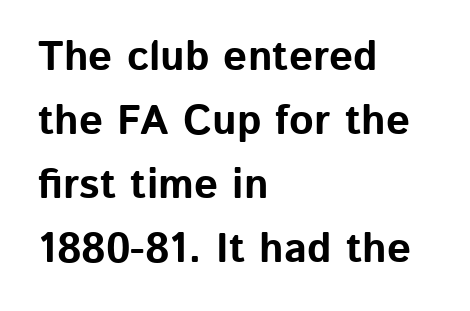
Q: Is the text bold? A: Yes.
Q: Is the text italic (slanted)? A: No, it is upright.
Q: Is the typeface a serif or a sans-serif typeface? A: Sans-serif.
Q: Is the text underlined? A: No.
Q: How is the paragraph aligned? A: Left-aligned.
Q: Is the spacing between letters normal or unusually wide? A: Normal.
Q: Is the spacing between lines tight, normal or loose? A: Normal.
Q: Width (condensed, normal, or wide)? A: Normal.
Q: Stroke contrast? A: Low.
Q: x-height? A: Medium.
Q: Monospaced? A: No.
